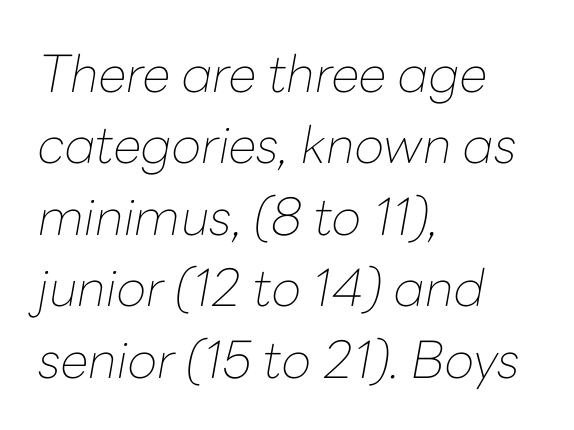
{"italic": "yes", "lean": "right", "slant_degrees": 10, "bold": "no", "weight": "thin", "width": "normal", "stroke_contrast": "low", "x_height": "medium", "monospaced": "no", "underline": "no", "align": "left", "line_spacing": "normal", "line_spacing_ratio": 1.4, "letter_spacing": "normal", "letter_spacing_em": 0.0, "glyph_px": 51}
